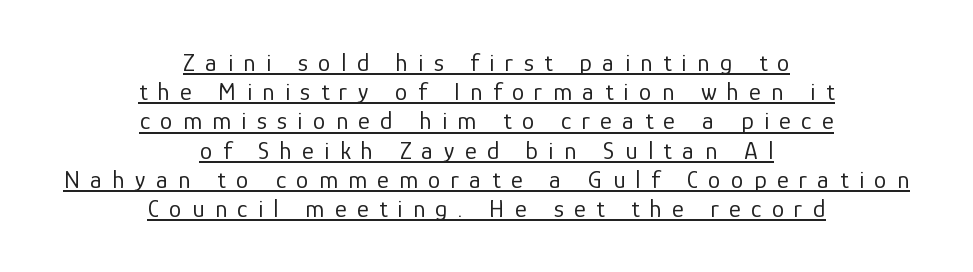
The image shows 25 px text type, upright; set centered, line spacing 1.17x, unusually wide letter spacing (+0.42 em), underlined.
